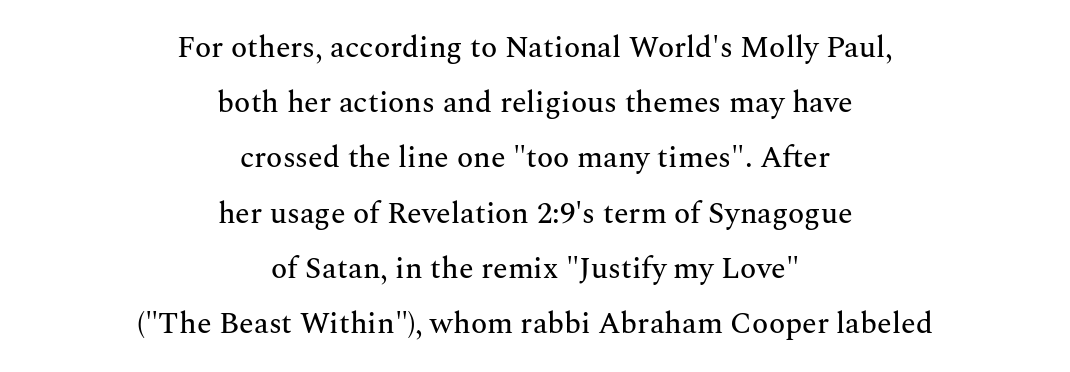
Q: Is the text italic (slanted)? A: No, it is upright.
Q: Is the typeface a serif or a sans-serif typeface? A: Serif.
Q: Is the text underlined? A: No.
Q: How is the paragraph aligned? A: Centered.
Q: Is the spacing between letters normal or unusually wide? A: Normal.
Q: Width (condensed, normal, or wide)? A: Normal.
Q: Stroke contrast? A: Medium.
Q: x-height? A: Medium.
Q: Monospaced? A: No.
